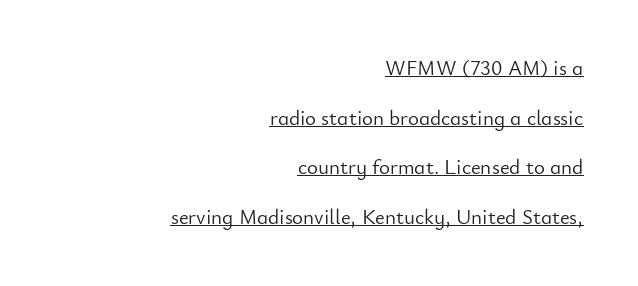
Q: Is the text bold? A: No.
Q: Is the text italic (slanted)? A: No, it is upright.
Q: Is the text underlined? A: Yes.
Q: How is the paragraph aligned? A: Right-aligned.
Q: Is the spacing between letters normal or unusually wide? A: Normal.
Q: Is the spacing between lines tight, normal or loose? A: Loose.
